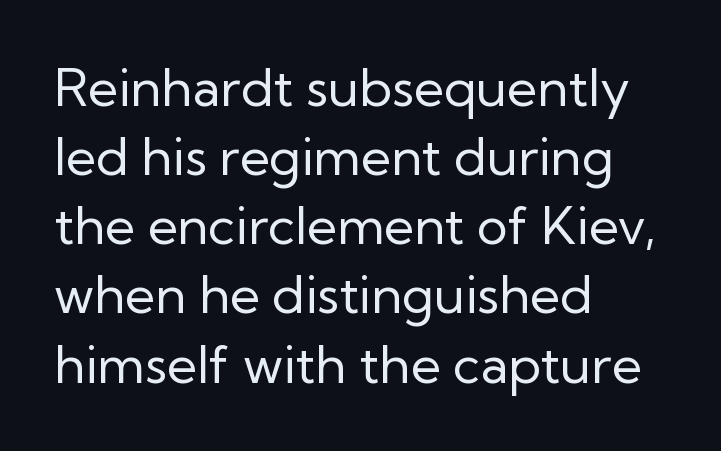
You could call the tracking neutral — neither tight nor loose. The typeface chosen for these lines omits serifs. Stems and bowls with no extra thickness — not bold. Rows of type keep a routine distance in the vertical direction. The passage shown is not underscored anywhere. The font's upright variant was chosen for this text.
